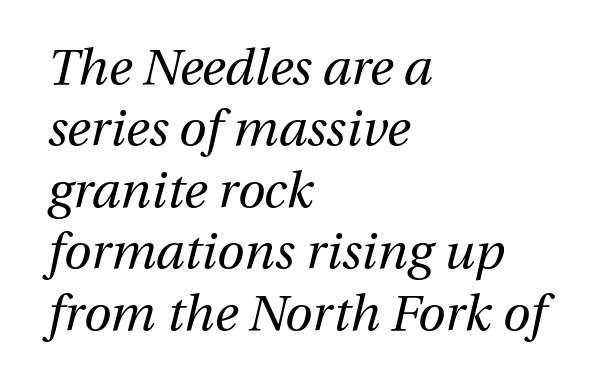
The image shows 50 px regular-weight type, italic (leaning right); set left-aligned, line spacing 1.23x, normal letter spacing, not underlined; medium stroke contrast and a medium x-height.
